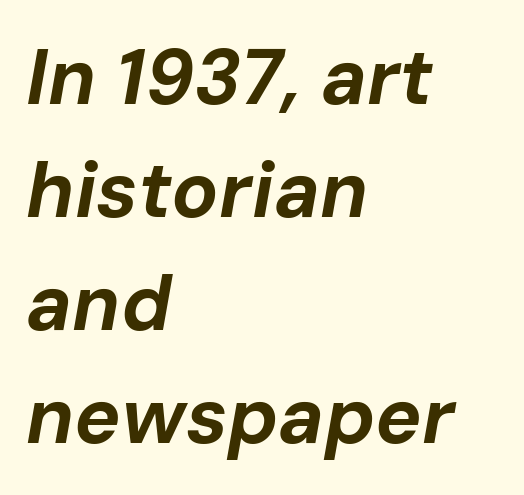
All the whitespace from short lines collects on the right. What weight is shown? A full bold with thick strokes. Underline: absent. The passage shown stacks its lines at a standard gap. This sample has the flowing, uneven cadence of proportional lettering. You can tell it's italic because the verticals aren't actually vertical.
